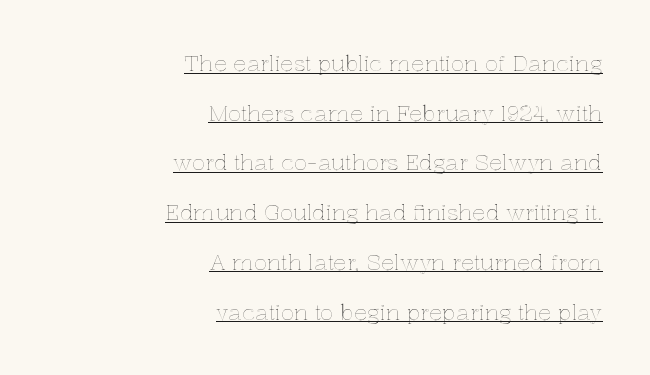
The designer dialed line spacing up above the default. Line endings align vertically; line beginnings do not. Italic? Not at all — the glyphs are vertical. The sample's only ornament is a line tracing under the words. Caption: standard tracking, unaltered.
